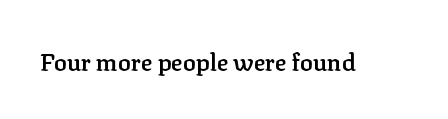
{"italic": "no", "bold": "semi", "underline": "no", "letter_spacing": "normal", "letter_spacing_em": 0.0, "glyph_px": 24}
